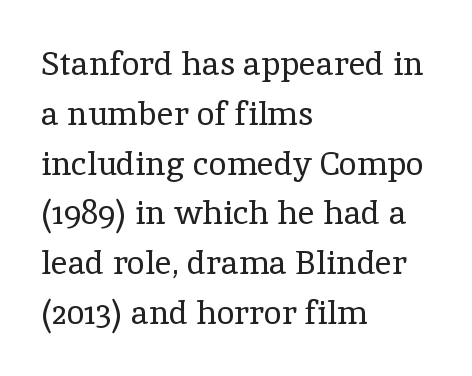
{"serif": "yes", "italic": "no", "bold": "no", "weight": "regular", "width": "normal", "x_height": "medium", "monospaced": "no", "underline": "no", "align": "left", "line_spacing": "normal", "line_spacing_ratio": 1.51, "letter_spacing": "normal", "letter_spacing_em": 0.0, "glyph_px": 33}
